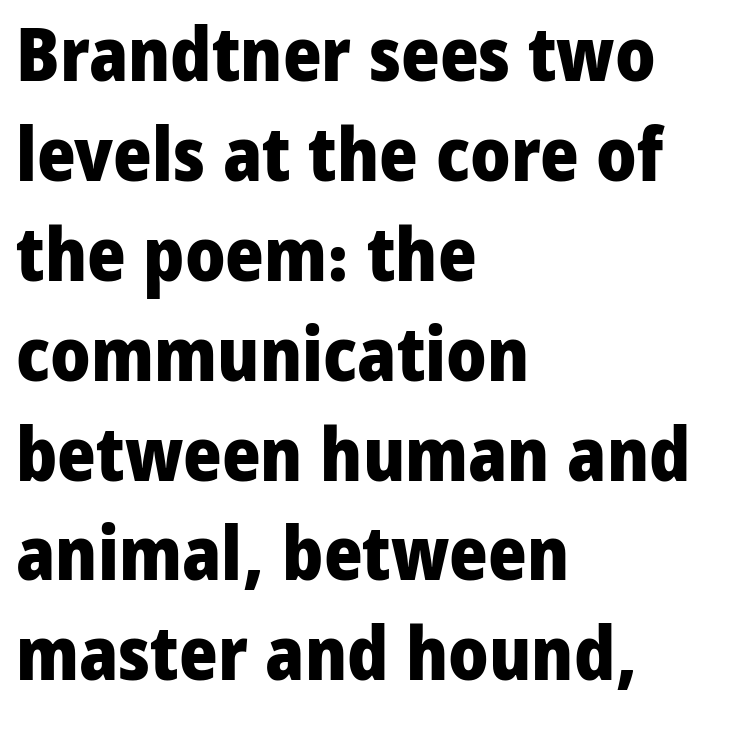
Rows of type keep a routine distance in the vertical direction. The ragged edge is on the right, which tells us the setting is flush left. The letters advance in unequal steps, a hallmark of proportional type. Check under the words: just untouched page. Unlike a traditional serif, this face leaves its strokes unadorned. The glyphs have the mass of a bold cut.
